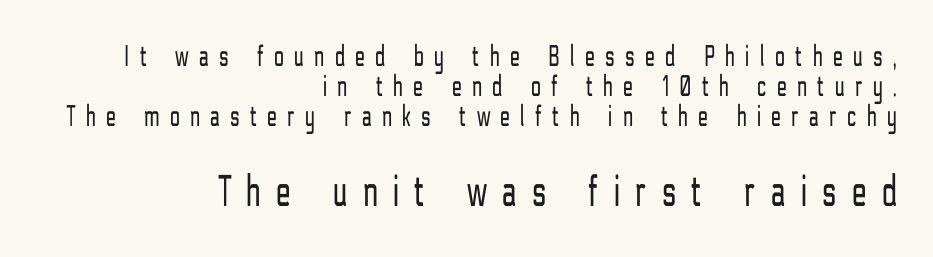
Q: Is the text bold? A: No.
Q: Is the text italic (slanted)? A: No, it is upright.
Q: Is the typeface a serif or a sans-serif typeface? A: Sans-serif.
Q: Is the text underlined? A: No.
Q: How is the paragraph aligned? A: Right-aligned.
Q: Is the spacing between letters normal or unusually wide? A: Unusually wide.
Q: Is the spacing between lines tight, normal or loose? A: Tight.
Q: Which block of text is set in a larger size, the first (top) or the second (bottom)? A: The second (bottom) one.
Q: Width (condensed, normal, or wide)? A: Condensed.
Q: Stroke contrast? A: Low.
Q: x-height? A: Medium.
Q: Monospaced? A: No.
